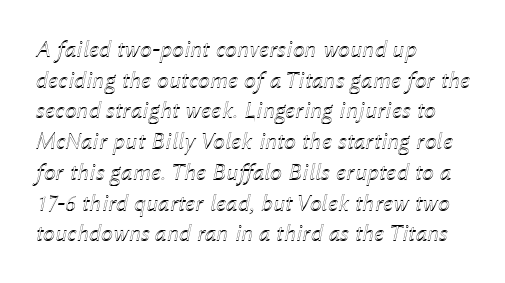
The image shows 24 px text type, italic (leaning right); set left-aligned, normal line spacing (1.28x), normal letter spacing, not underlined.
